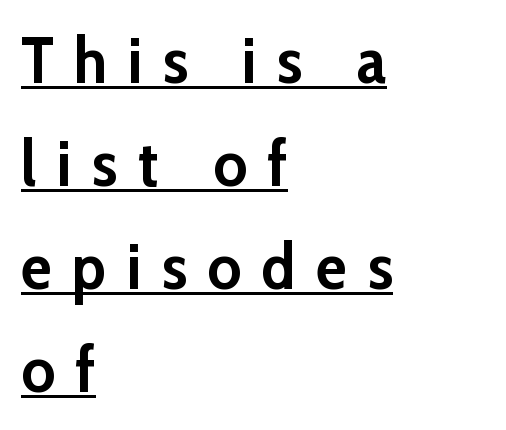
{"serif": "no", "italic": "no", "bold": "yes", "weight": "semibold", "width": "normal", "stroke_contrast": "low", "x_height": "medium", "monospaced": "no", "underline": "yes", "align": "left", "line_spacing": "normal", "line_spacing_ratio": 1.61, "letter_spacing": "wide", "letter_spacing_em": 0.32, "glyph_px": 64}
